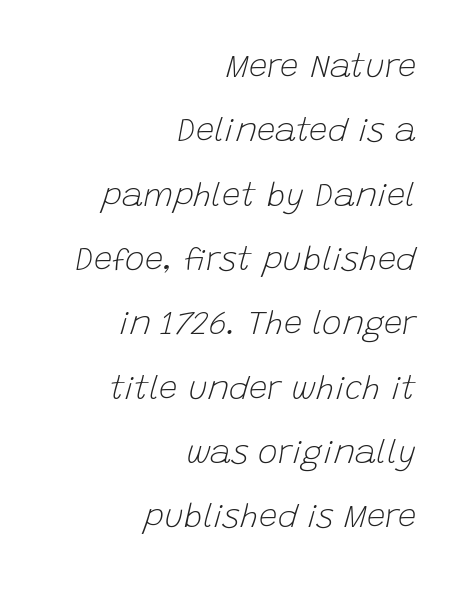
The image shows 33 px light type, italic (leaning right); set right-aligned, loose line spacing (1.95x), normal letter spacing, not underlined; low stroke contrast and a large x-height.
